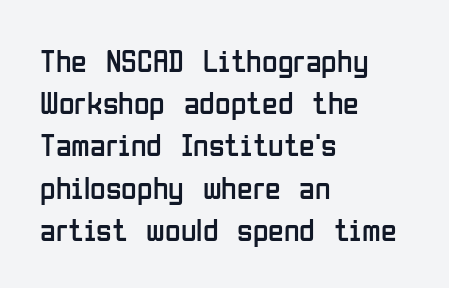
Q: Is the text bold? A: No.
Q: Is the text italic (slanted)? A: No, it is upright.
Q: Is the typeface a serif or a sans-serif typeface? A: Sans-serif.
Q: Is the text underlined? A: No.
Q: How is the paragraph aligned? A: Left-aligned.
Q: Is the spacing between letters normal or unusually wide? A: Normal.
Q: Is the spacing between lines tight, normal or loose? A: Normal.
Q: Width (condensed, normal, or wide)? A: Condensed.
Q: Stroke contrast? A: Low.
Q: x-height? A: Medium.
Q: Monospaced? A: No.
